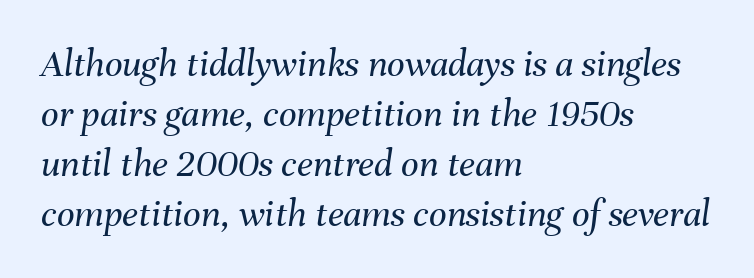
{"italic": "yes", "lean": "right", "slant_degrees": 8, "bold": "no", "weight": "regular", "width": "normal", "stroke_contrast": "medium", "x_height": "medium", "monospaced": "no", "underline": "no", "align": "left", "line_spacing": "normal", "line_spacing_ratio": 1.28, "letter_spacing": "normal", "letter_spacing_em": 0.0, "glyph_px": 39}
